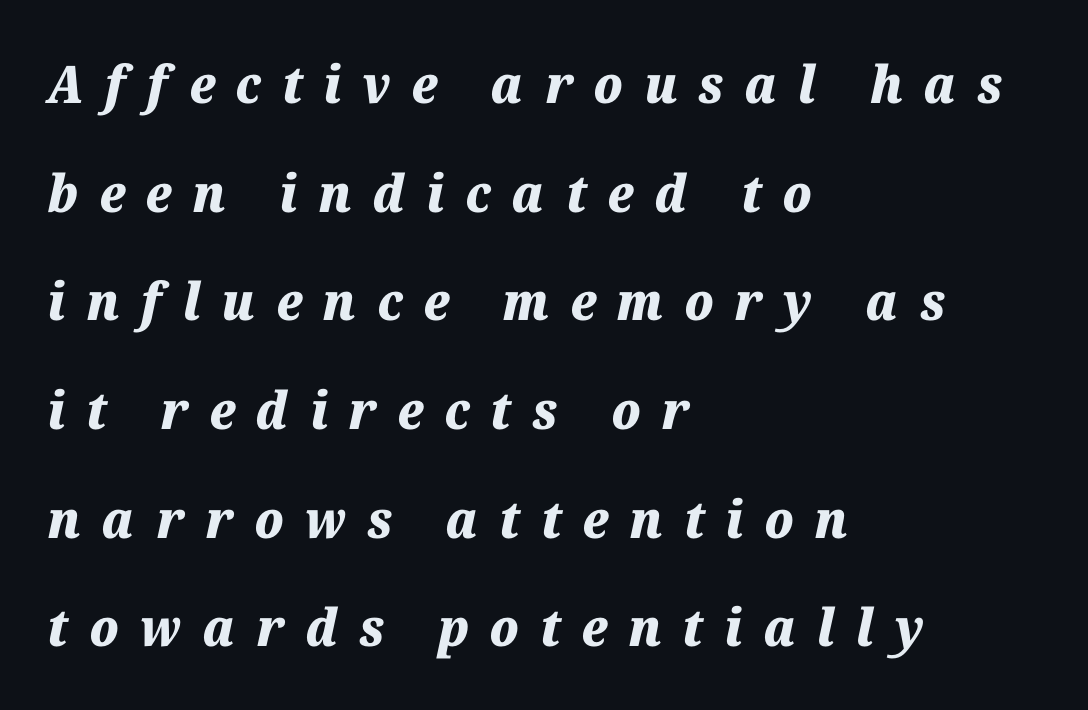
{"italic": "yes", "lean": "right", "slant_degrees": 12, "bold": "yes", "weight": "heavy", "width": "normal", "stroke_contrast": "medium", "x_height": "medium", "monospaced": "no", "underline": "no", "align": "left", "line_spacing": "loose", "line_spacing_ratio": 2.09, "letter_spacing": "wide", "letter_spacing_em": 0.4, "glyph_px": 52}
